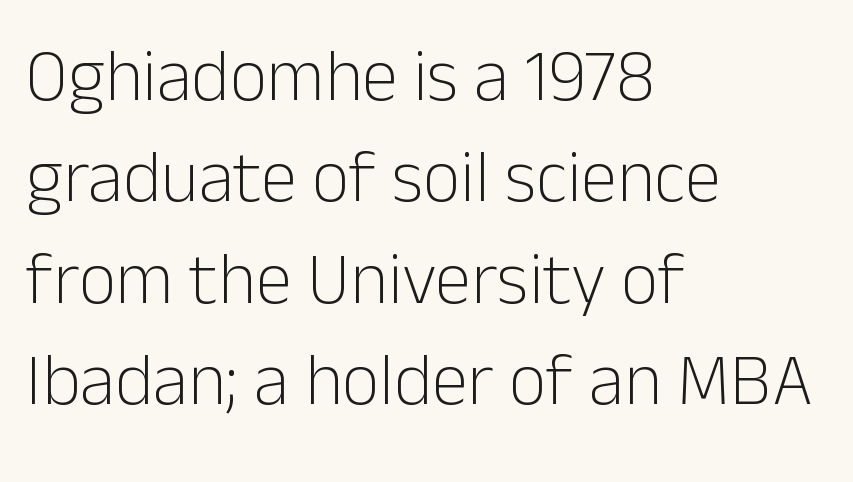
The rendering uses natural spacing where letterforms have individual widths. Stroke terminals: plain, sans-serif. Ink coverage per letter is moderate at most. Leftover space on each line is placed entirely after the last word. Quick note: interline space is typical. Spacing between characters is what you'd get straight out of the box.
